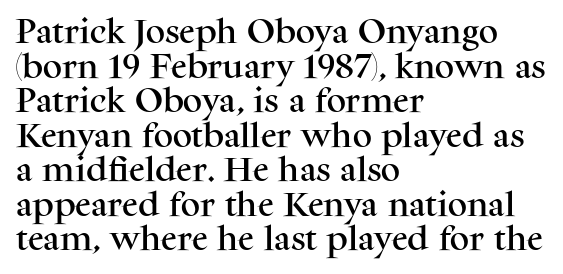
You could call the tracking neutral — neither tight nor loose. Interline gaps are of average width in this sample. The zone under the glyphs is completely vacant. A classic flush-left, rag-right setting is used for this passage. Style check: upright.
